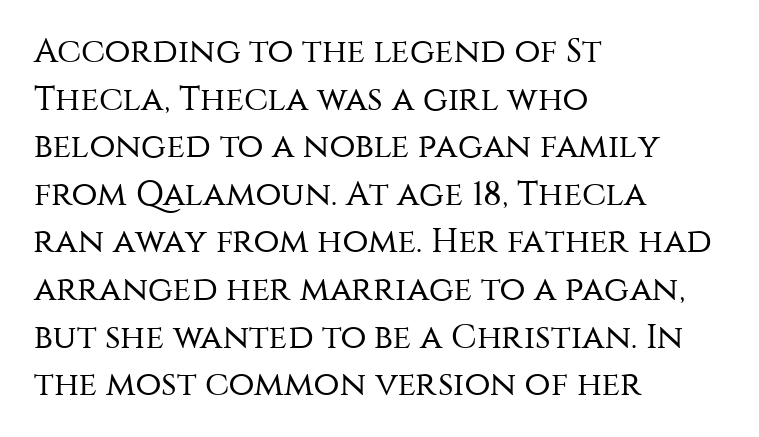
{"serif": "no", "italic": "no", "bold": "no", "weight": "regular", "width": "normal", "stroke_contrast": "medium", "x_height": "large", "monospaced": "no", "underline": "no", "align": "left", "line_spacing": "normal", "line_spacing_ratio": 1.4, "letter_spacing": "normal", "letter_spacing_em": 0.0, "glyph_px": 34}
